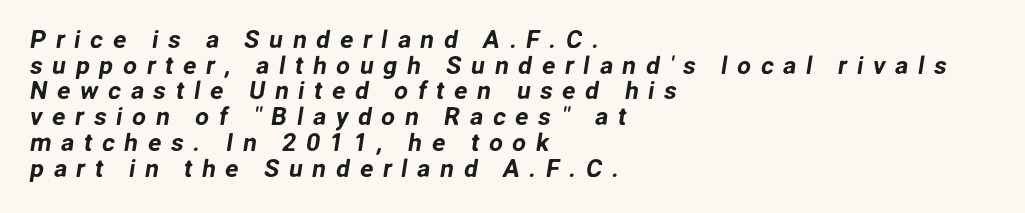
Q: Is the text underlined? A: No.
Q: How is the paragraph aligned? A: Left-aligned.
Q: Is the spacing between letters normal or unusually wide? A: Unusually wide.
Q: Is the spacing between lines tight, normal or loose? A: Tight.
